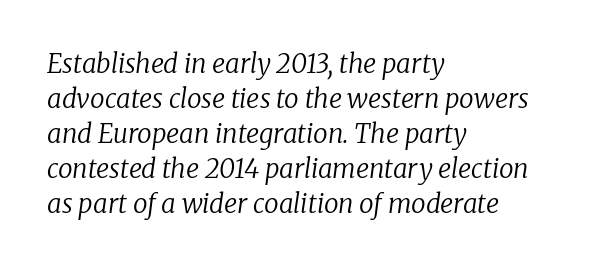
{"italic": "yes", "lean": "right", "slant_degrees": 8, "bold": "no", "underline": "no", "align": "left", "line_spacing": "normal", "line_spacing_ratio": 1.35, "letter_spacing": "normal", "letter_spacing_em": 0.0, "glyph_px": 26}
